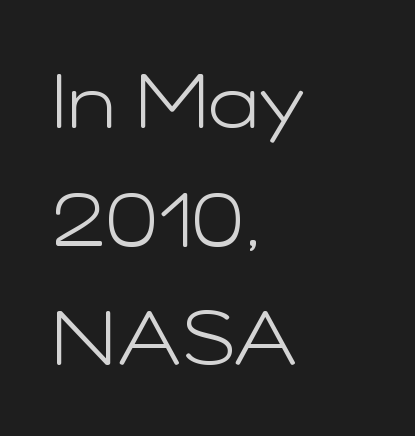
Q: Is the text bold? A: No.
Q: Is the text italic (slanted)? A: No, it is upright.
Q: Is the typeface a serif or a sans-serif typeface? A: Sans-serif.
Q: Is the text underlined? A: No.
Q: How is the paragraph aligned? A: Left-aligned.
Q: Is the spacing between letters normal or unusually wide? A: Normal.
Q: Is the spacing between lines tight, normal or loose? A: Normal.
Q: Width (condensed, normal, or wide)? A: Wide.
Q: Stroke contrast? A: Low.
Q: x-height? A: Medium.
Q: Monospaced? A: No.
